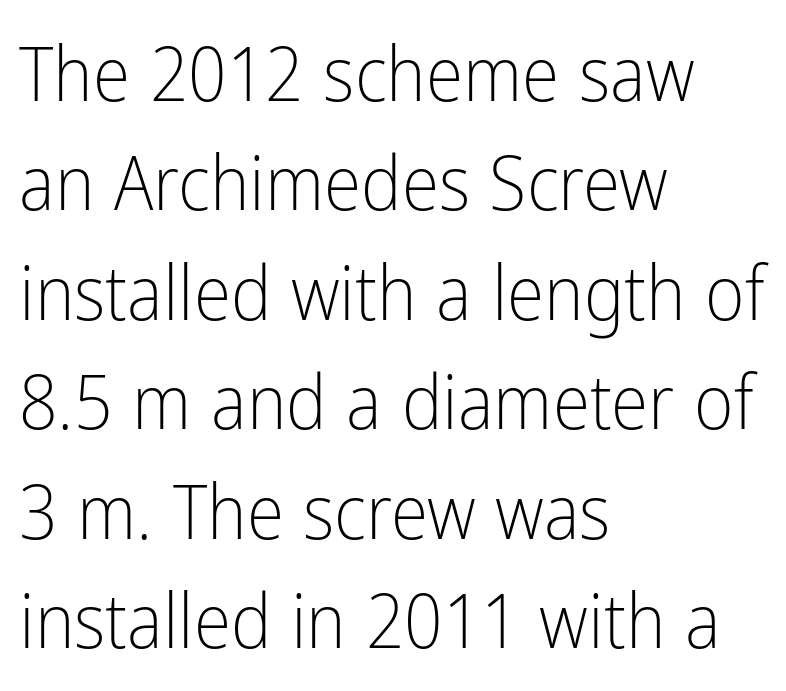
This rendering uses left alignment, leaving the right contour irregular. Each word holds together tightly as a unit, with standard inter-letter gaps. Compared with a typical body face, this is equally light or lighter still. Summary of vertical rhythm: regular, with standard interline spacing.
